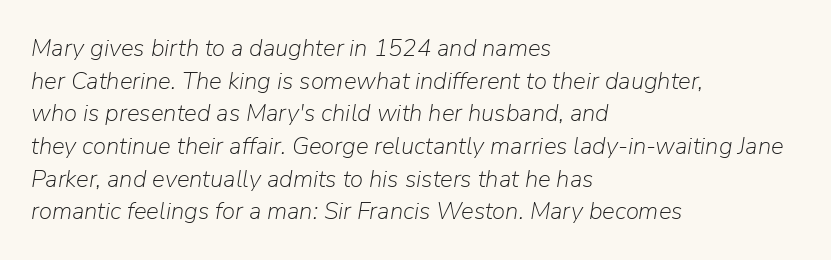
The image shows 24 px text type, italic (leaning right); set left-aligned, normal line spacing (1.36x), normal letter spacing, not underlined.
